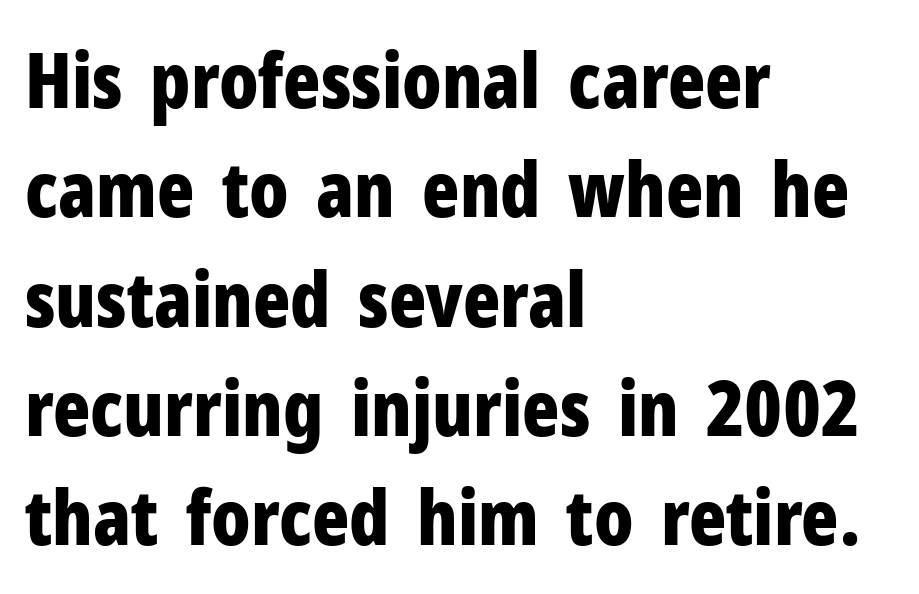
The image shows 77 px bold, condensed sans-serif type, upright; set left-aligned, normal line spacing (1.42x), normal letter spacing, not underlined; low stroke contrast and a medium x-height.
